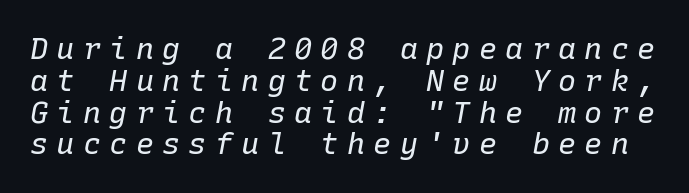
{"italic": "yes", "lean": "right", "slant_degrees": 10, "bold": "no", "weight": "regular", "width": "normal", "stroke_contrast": "low", "x_height": "medium", "monospaced": "yes", "underline": "no", "line_spacing": "tight", "line_spacing_ratio": 1.06, "letter_spacing": "wide", "letter_spacing_em": 0.28, "glyph_px": 30}
